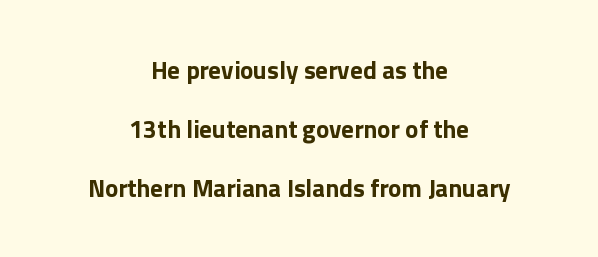
In terms of letterspacing, this is plain default setting. This sample uses an upright cut, with every glyph sitting square on the baseline. Every letter is thick-stroked: bold, no question. Which margin do the lines hug? Neither — every line sits in the middle. The space between consecutive lines is lavish.
